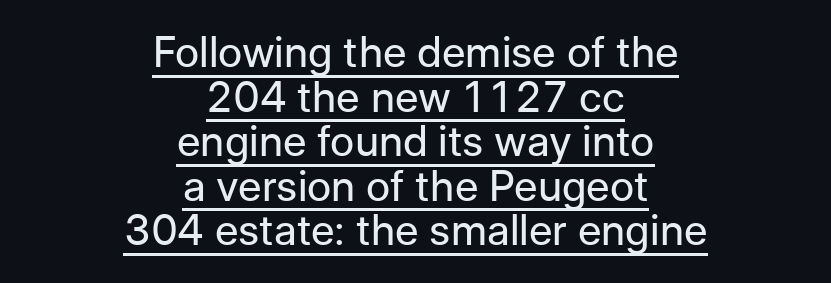
Q: Is the text bold? A: No.
Q: Is the text italic (slanted)? A: No, it is upright.
Q: Is the typeface a serif or a sans-serif typeface? A: Sans-serif.
Q: Is the text underlined? A: Yes.
Q: How is the paragraph aligned? A: Centered.
Q: Is the spacing between letters normal or unusually wide? A: Normal.
Q: Is the spacing between lines tight, normal or loose? A: Tight.
Q: Width (condensed, normal, or wide)? A: Normal.
Q: Stroke contrast? A: Low.
Q: x-height? A: Medium.
Q: Monospaced? A: No.
